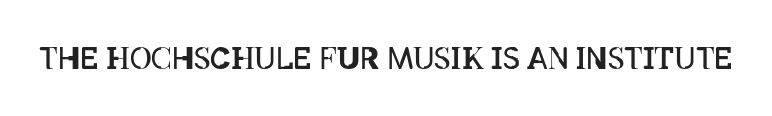
Q: Is the text bold? A: No.
Q: Is the text italic (slanted)? A: No, it is upright.
Q: Is the text underlined? A: No.
Q: Is the spacing between letters normal or unusually wide? A: Normal.
Q: Width (condensed, normal, or wide)? A: Condensed.
Q: Stroke contrast? A: Low.
Q: x-height? A: Large.
Q: Monospaced? A: No.
